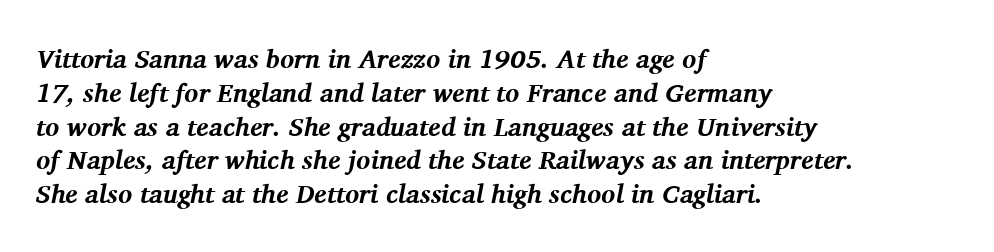
Q: Is the text bold? A: Yes.
Q: Is the text italic (slanted)? A: Yes, it leans right by about 11 degrees.
Q: Is the text underlined? A: No.
Q: How is the paragraph aligned? A: Left-aligned.
Q: Is the spacing between letters normal or unusually wide? A: Normal.
Q: Is the spacing between lines tight, normal or loose? A: Normal.
